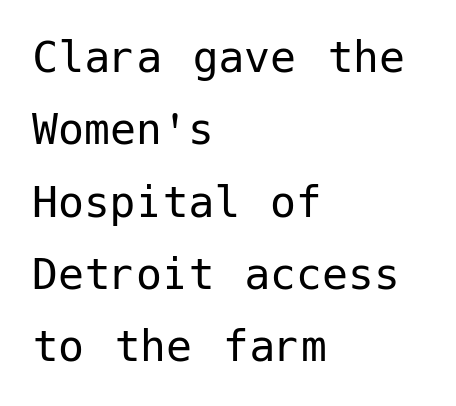
The line-height multiplier appears to be the usual default. Letter spacing: default. You can tell it's not italic because the verticals are truly vertical. No feet cap the strokes, marking this as sans-serif type. Notice how the passage keeps a crisp vertical edge on the left only.
